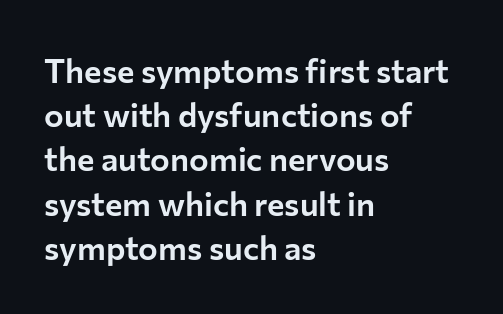
Nobody drew a line under any word here. A typesetter would call this zero additional tracking. Short and long lines alike share a common starting point at left. The designer left line spacing at the default. The face used here is proportionally spaced, like ordinary book or web type. This sample uses a sans-serif face.
